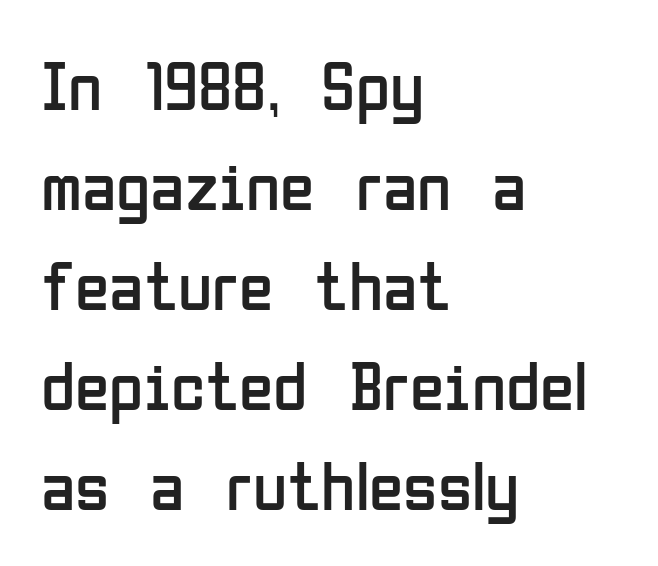
Compared with a centered layout, this one pins lines to the left instead. The leading is moderate, giving the passage an even texture. The rendering keeps characters at their native spacing. The type sits square on the baseline with zero lean. Nothing heavy about these letters — not bold at all. The specimen omits any rule beneath the text block's lines.
